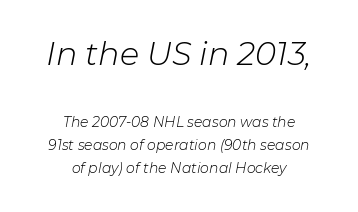
The image shows 32 px light type, italic (leaning right); set centered, normal line spacing (1.66x), normal letter spacing, not underlined; the first (top) block is 2.29x larger; low stroke contrast and a medium x-height.
